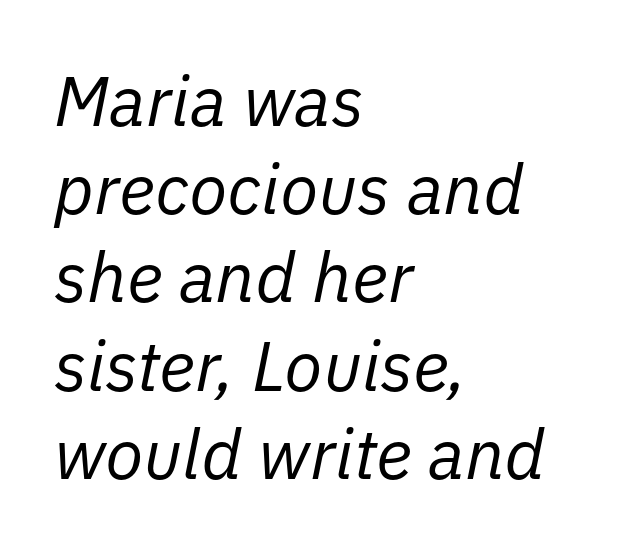
{"italic": "yes", "lean": "right", "slant_degrees": 11, "bold": "no", "weight": "regular", "width": "normal", "stroke_contrast": "low", "x_height": "medium", "monospaced": "no", "underline": "no", "align": "left", "line_spacing": "normal", "line_spacing_ratio": 1.26, "letter_spacing": "normal", "letter_spacing_em": 0.0, "glyph_px": 70}
